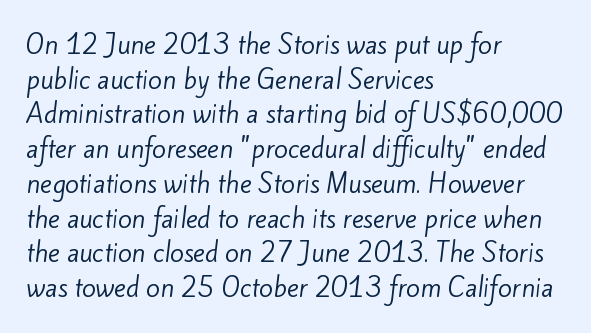
{"bold": "no", "underline": "no", "align": "left", "line_spacing": "normal", "line_spacing_ratio": 1.39, "letter_spacing": "normal", "letter_spacing_em": 0.0, "glyph_px": 25}
